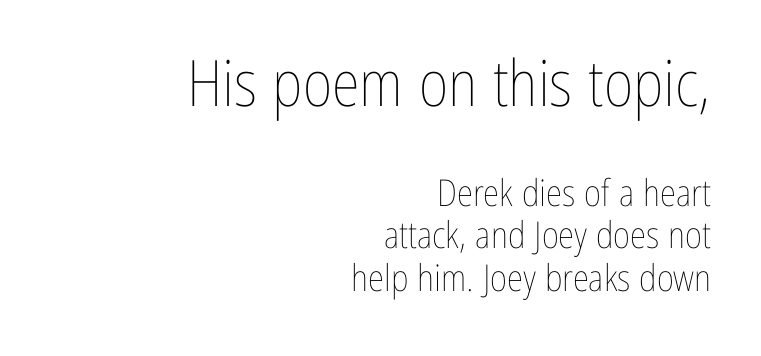
The image shows 64 px thin, condensed type, upright; set right-aligned, tight line spacing (1.14x), normal letter spacing, not underlined; the first (top) block is 1.73x larger; low stroke contrast and a medium x-height.
